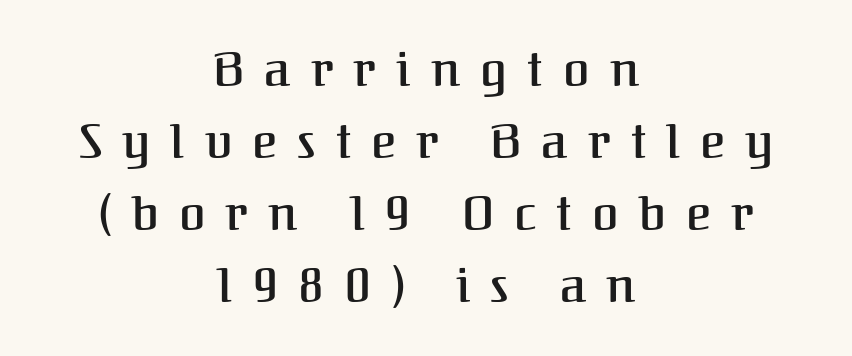
{"serif": "yes", "italic": "no", "bold": "semi", "weight": "semibold", "width": "normal", "stroke_contrast": "medium", "x_height": "medium", "monospaced": "no", "underline": "no", "align": "center", "line_spacing": "normal", "line_spacing_ratio": 1.5, "letter_spacing": "wide", "letter_spacing_em": 0.42, "glyph_px": 48}
